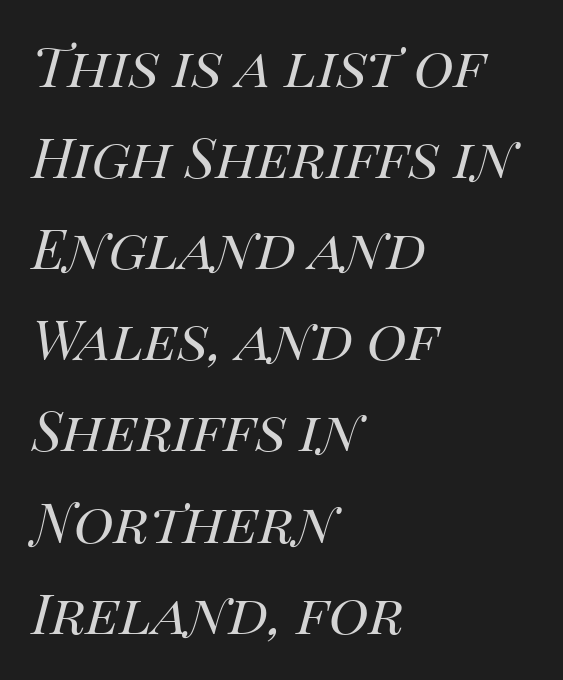
The image shows 68 px regular-weight type, italic (leaning right); set left-aligned, normal line spacing (1.34x), normal letter spacing, not underlined; high stroke contrast and a large x-height.
